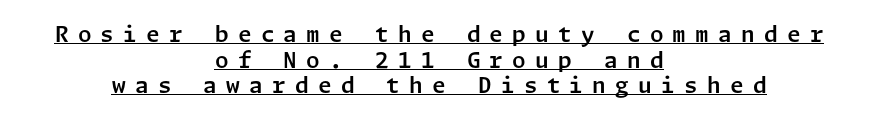
The image shows 22 px text type, upright; set centered, line spacing 1.17x, unusually wide letter spacing (+0.42 em), underlined.
